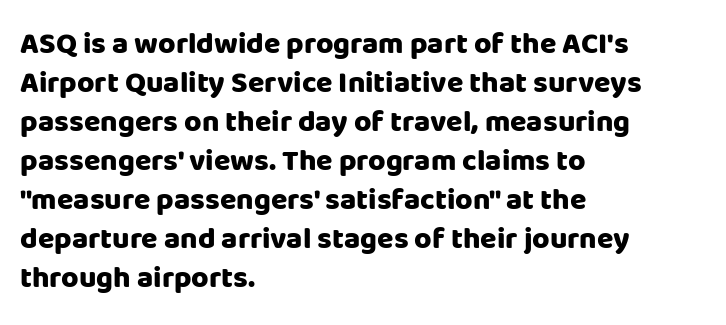
Q: Is the text bold? A: Yes.
Q: Is the text italic (slanted)? A: No, it is upright.
Q: Is the typeface a serif or a sans-serif typeface? A: Sans-serif.
Q: Is the text underlined? A: No.
Q: How is the paragraph aligned? A: Left-aligned.
Q: Is the spacing between letters normal or unusually wide? A: Normal.
Q: Is the spacing between lines tight, normal or loose? A: Normal.
Q: Width (condensed, normal, or wide)? A: Normal.
Q: Stroke contrast? A: Low.
Q: x-height? A: Large.
Q: Monospaced? A: No.
